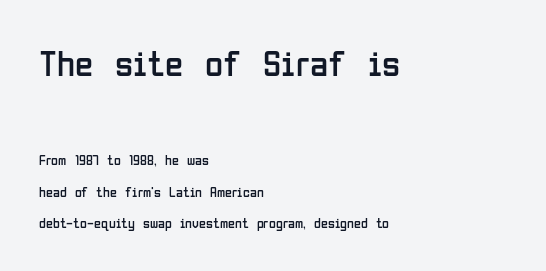
The vertical gap from one line to the next is large. The glyphs in this specimen are sans serif. The letters in the upper block stand taller than those in the block below. The axis of the letterforms is exactly vertical. No extra ink here — the face is not bold. Type without underlining.
